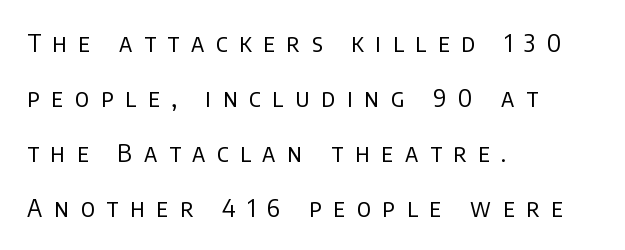
Q: Is the text bold? A: No.
Q: Is the text italic (slanted)? A: No, it is upright.
Q: Is the text underlined? A: No.
Q: How is the paragraph aligned? A: Left-aligned.
Q: Is the spacing between letters normal or unusually wide? A: Unusually wide.
Q: Is the spacing between lines tight, normal or loose? A: Loose.
